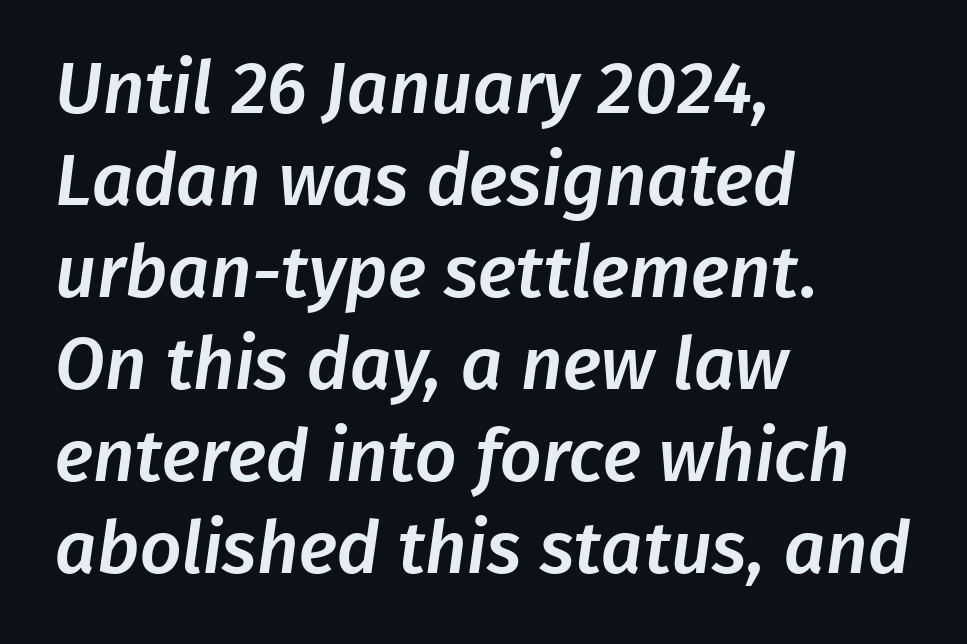
The image shows 73 px sans-serif type; set left-aligned, normal line spacing (1.26x), normal letter spacing, not underlined; low stroke contrast and a medium x-height.
